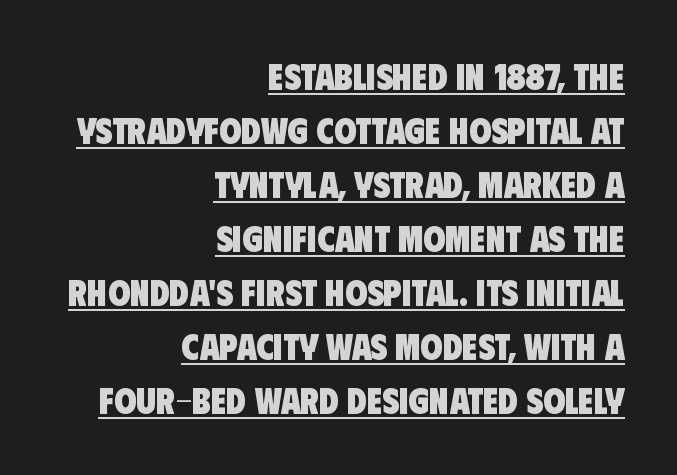
Q: Is the text bold? A: Yes.
Q: Is the typeface a serif or a sans-serif typeface? A: Sans-serif.
Q: Is the text underlined? A: Yes.
Q: How is the paragraph aligned? A: Right-aligned.
Q: Is the spacing between letters normal or unusually wide? A: Normal.
Q: Is the spacing between lines tight, normal or loose? A: Normal.
Q: Width (condensed, normal, or wide)? A: Condensed.
Q: Stroke contrast? A: Low.
Q: x-height? A: Large.
Q: Monospaced? A: No.
